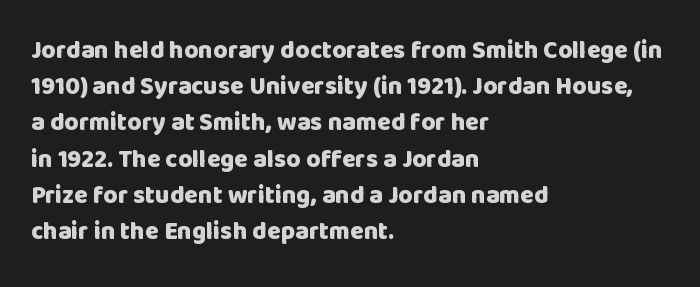
Q: Is the text bold? A: Yes.
Q: Is the text italic (slanted)? A: No, it is upright.
Q: Is the text underlined? A: No.
Q: How is the paragraph aligned? A: Left-aligned.
Q: Is the spacing between letters normal or unusually wide? A: Normal.
Q: Is the spacing between lines tight, normal or loose? A: Normal.
